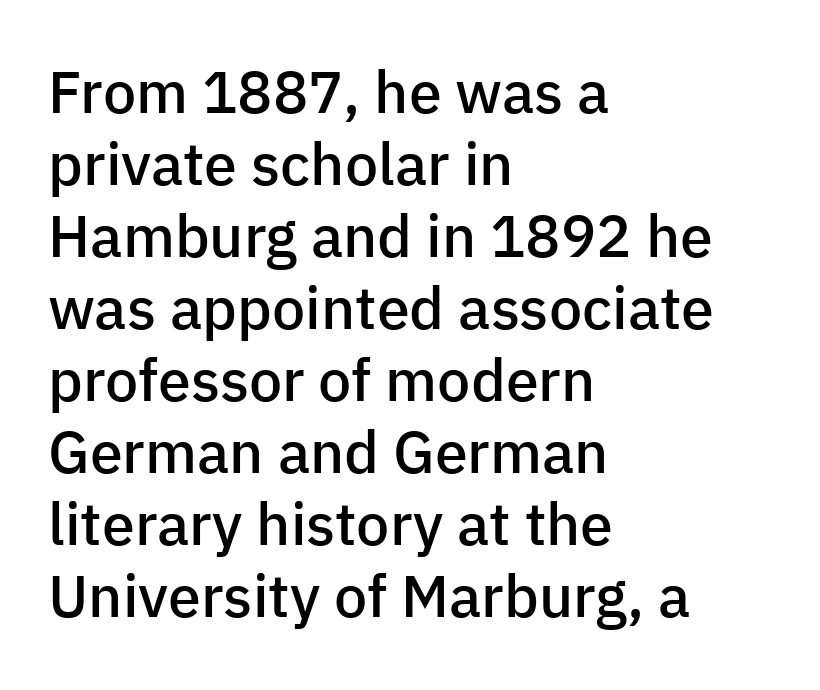
Q: Is the text bold? A: Semi-bold.
Q: Is the text italic (slanted)? A: No, it is upright.
Q: Is the typeface a serif or a sans-serif typeface? A: Sans-serif.
Q: Is the text underlined? A: No.
Q: How is the paragraph aligned? A: Left-aligned.
Q: Is the spacing between letters normal or unusually wide? A: Normal.
Q: Width (condensed, normal, or wide)? A: Normal.
Q: Stroke contrast? A: Low.
Q: x-height? A: Medium.
Q: Monospaced? A: No.
